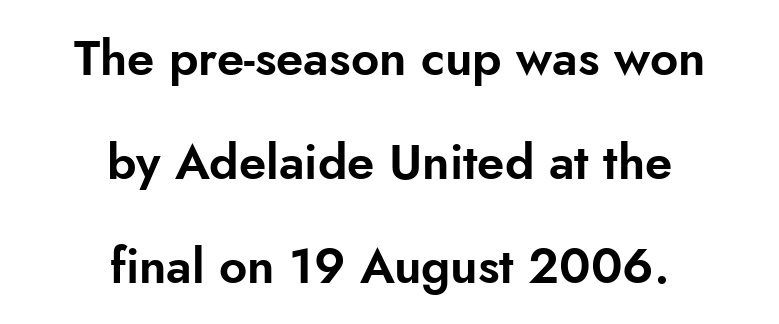
Q: Is the text italic (slanted)? A: No, it is upright.
Q: Is the typeface a serif or a sans-serif typeface? A: Sans-serif.
Q: Is the text underlined? A: No.
Q: How is the paragraph aligned? A: Centered.
Q: Is the spacing between letters normal or unusually wide? A: Normal.
Q: Is the spacing between lines tight, normal or loose? A: Loose.
Q: Width (condensed, normal, or wide)? A: Normal.
Q: Stroke contrast? A: Low.
Q: x-height? A: Small.
Q: Monospaced? A: No.
